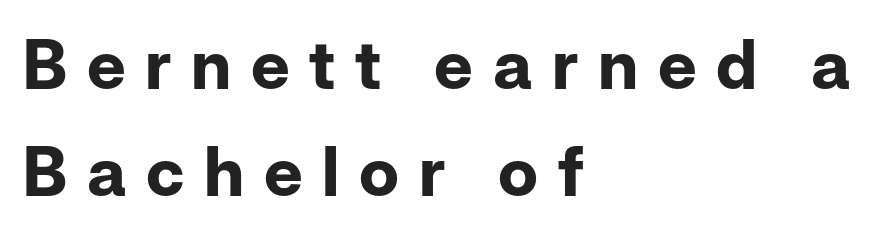
Is there any slant? The stems are plumb. The foot of each line stays bare and open. Compared with a centered layout, this one pins lines to the left instead. Classification — sans serif.
